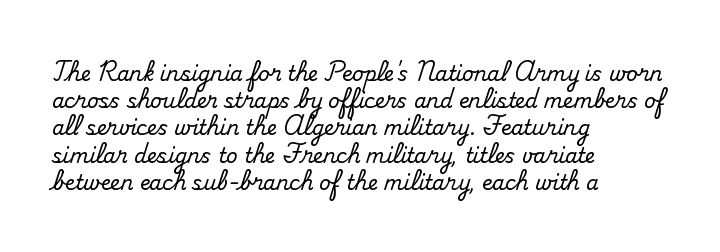
Teacher's note: observe the even left margin — that is flush-left alignment. Letter spacing: default. The baseline area is clear. One glance says typical: line gaps are just what's usual.
